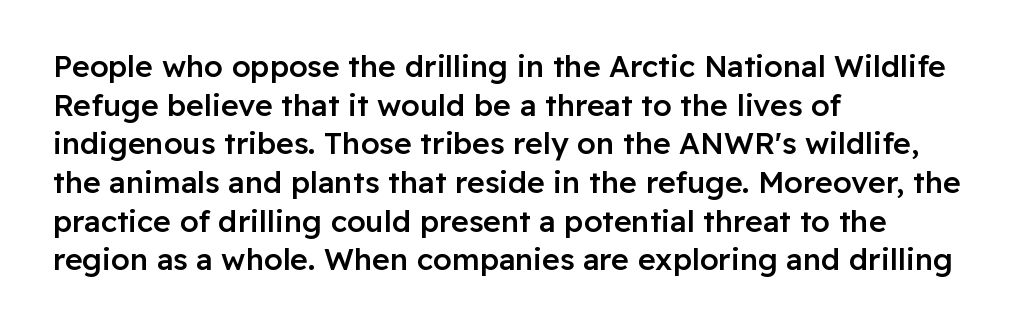
{"serif": "no", "italic": "no", "bold": "semi", "weight": "semibold", "width": "normal", "stroke_contrast": "low", "x_height": "medium", "monospaced": "no", "underline": "no", "align": "left", "line_spacing": "normal", "line_spacing_ratio": 1.29, "letter_spacing": "normal", "letter_spacing_em": 0.0, "glyph_px": 30}
